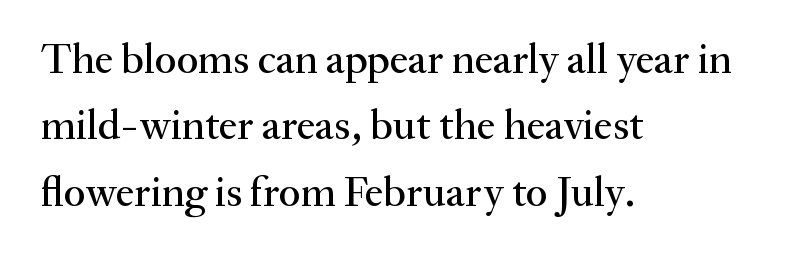
You could not count columns in this text — the font is proportionally spaced. The glyphs in this specimen are seriffed. The letters stand straight up with perfectly vertical stems. The leading is moderate, giving the passage an even texture. These lines keep a tight, regular rhythm from letter to letter. The rag falls on the right side of this text block.
